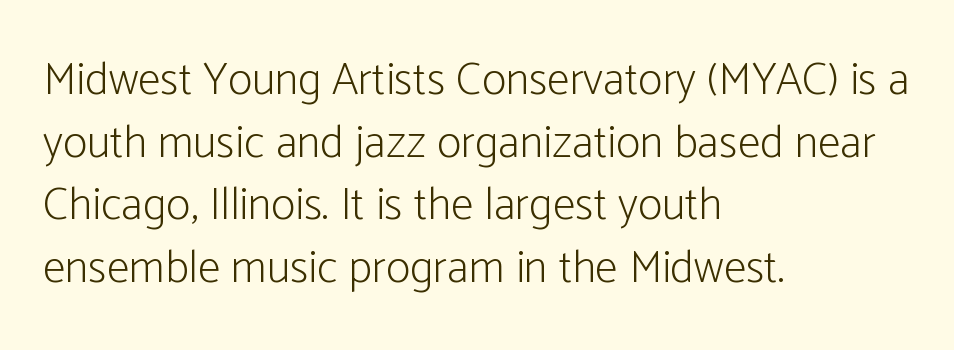
Q: Is the text bold? A: No.
Q: Is the text italic (slanted)? A: No, it is upright.
Q: Is the typeface a serif or a sans-serif typeface? A: Sans-serif.
Q: Is the text underlined? A: No.
Q: How is the paragraph aligned? A: Left-aligned.
Q: Is the spacing between letters normal or unusually wide? A: Normal.
Q: Is the spacing between lines tight, normal or loose? A: Normal.
Q: Width (condensed, normal, or wide)? A: Condensed.
Q: Stroke contrast? A: Low.
Q: x-height? A: Medium.
Q: Monospaced? A: No.
